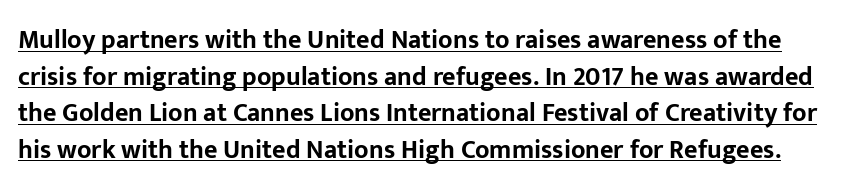
The image shows 26 px bold type, upright; set normal line spacing (1.41x), normal letter spacing, underlined.
